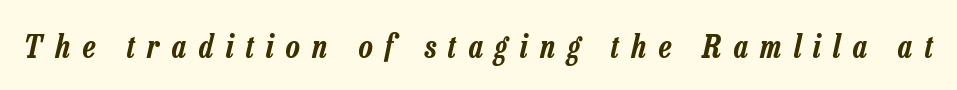
Q: Is the text italic (slanted)? A: Yes, it leans right by about 13 degrees.
Q: Is the text underlined? A: No.
Q: Is the spacing between letters normal or unusually wide? A: Unusually wide.
Q: Width (condensed, normal, or wide)? A: Condensed.
Q: Stroke contrast? A: Low.
Q: x-height? A: Medium.
Q: Monospaced? A: No.
